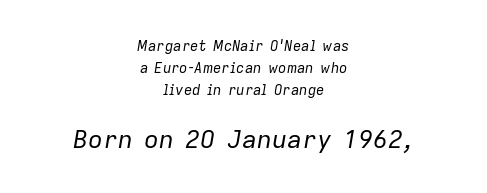
The image shows 25 px text type, italic (leaning right); set centered, normal line spacing (1.57x), normal letter spacing, not underlined; the second (bottom) block is 1.79x larger.
